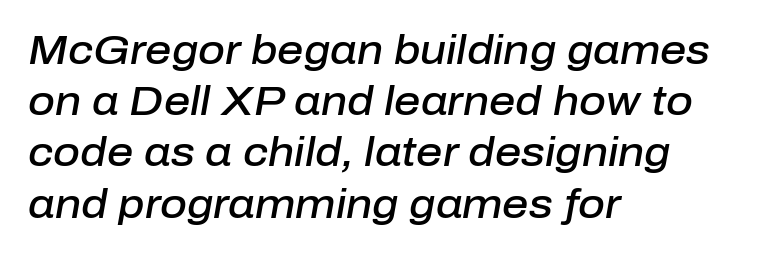
The letters are semibold — heavier than regular but short of a full bold. Quick note: underline off. The ragged edge is on the right, which tells us the setting is flush left. Looking at the ascenders, they clearly lean. Leading: standard.
